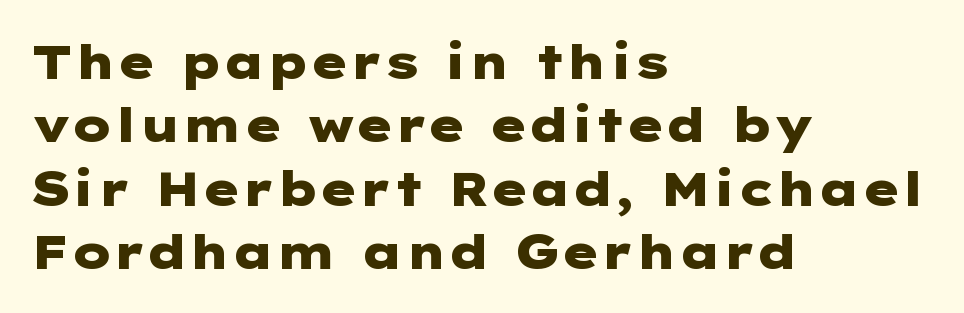
Horizontal bands of white between lines are of average thickness. The specimen reads as upright at a glance. Horizontal alignment here is leftward, the default for most running prose. The line texture is even and compact thanks to regular tracking.
